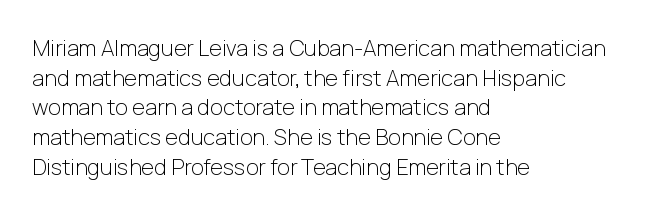
{"italic": "no", "bold": "no", "underline": "no", "align": "left", "line_spacing": "normal", "line_spacing_ratio": 1.35, "letter_spacing": "normal", "letter_spacing_em": 0.0, "glyph_px": 22}
